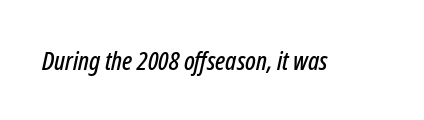
{"italic": "yes", "lean": "right", "slant_degrees": 12, "underline": "no", "letter_spacing": "normal", "letter_spacing_em": 0.0, "glyph_px": 26}
